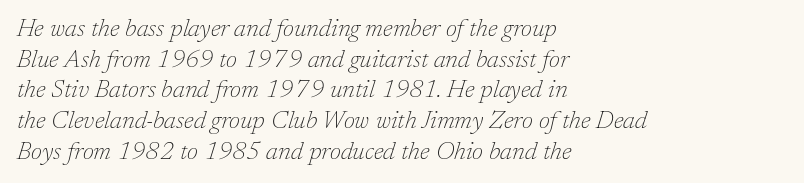
The image shows 25 px text type, italic (leaning right); set left-aligned, line spacing 1.23x, normal letter spacing, not underlined.
